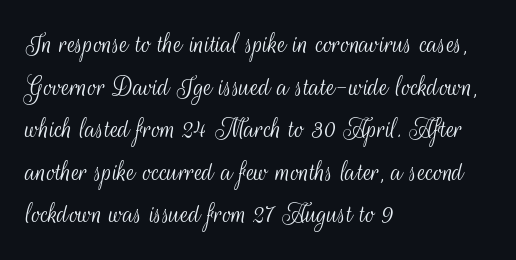
Q: Is the text bold? A: No.
Q: Is the text italic (slanted)? A: Yes.
Q: Is the typeface a serif or a sans-serif typeface? A: Sans-serif.
Q: Is the text underlined? A: No.
Q: How is the paragraph aligned? A: Left-aligned.
Q: Is the spacing between letters normal or unusually wide? A: Normal.
Q: Is the spacing between lines tight, normal or loose? A: Normal.
Q: Width (condensed, normal, or wide)? A: Condensed.
Q: Stroke contrast? A: Medium.
Q: x-height? A: Small.
Q: Monospaced? A: No.
